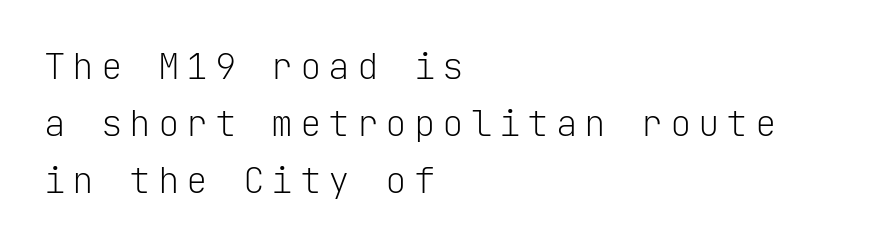
The image shows 36 px light sans-serif type, upright, monospaced; set left-aligned, normal line spacing (1.59x), not underlined; low stroke contrast and a medium x-height.
